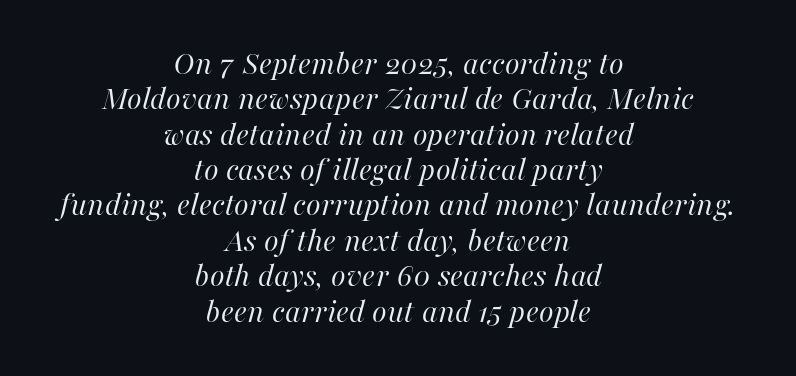
{"italic": "yes", "lean": "right", "slant_degrees": 16, "bold": "no", "weight": "regular", "width": "normal", "stroke_contrast": "high", "x_height": "medium", "monospaced": "no", "underline": "no", "align": "center", "line_spacing": "tight", "line_spacing_ratio": 1.04, "letter_spacing": "normal", "letter_spacing_em": 0.0, "glyph_px": 34}
